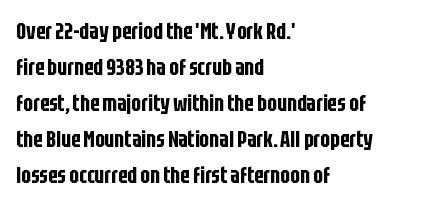
The image shows 23 px text type, upright; set left-aligned, normal line spacing (1.57x), normal letter spacing, not underlined.
